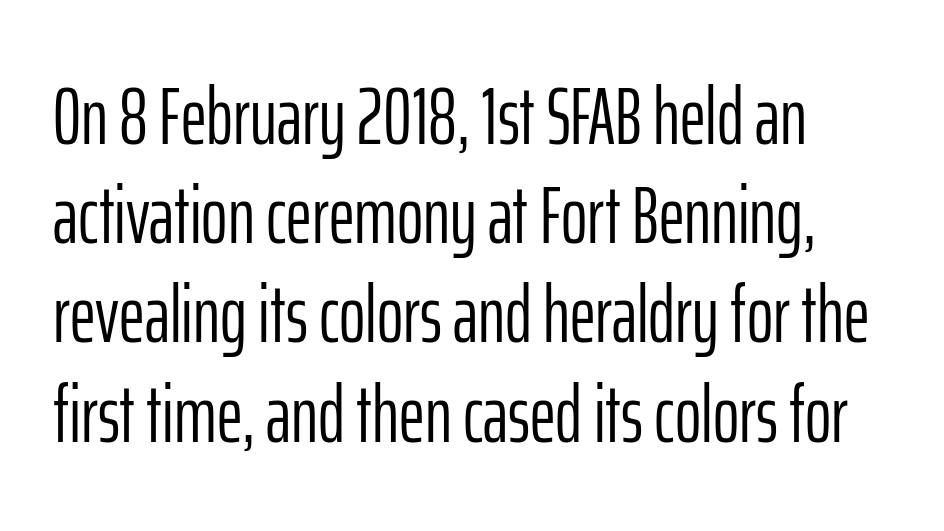
Q: Is the text bold? A: No.
Q: Is the text italic (slanted)? A: No, it is upright.
Q: Is the typeface a serif or a sans-serif typeface? A: Sans-serif.
Q: Is the text underlined? A: No.
Q: How is the paragraph aligned? A: Left-aligned.
Q: Is the spacing between letters normal or unusually wide? A: Normal.
Q: Width (condensed, normal, or wide)? A: Condensed.
Q: Stroke contrast? A: Low.
Q: x-height? A: Medium.
Q: Monospaced? A: No.
